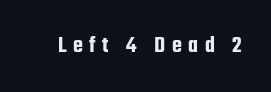
Rule under the text: the space is simply empty. The tracking reads as deliberately expanded to a designer's eye. The specimen reads as upright at a glance.
